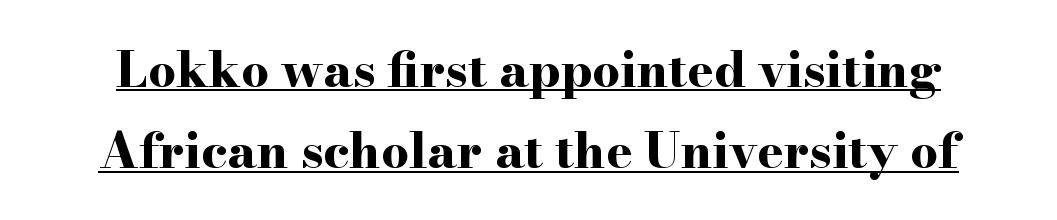
This sample uses a serif face. Tracking value appears to be zero — textbook default spacing. Horizontal bands of white between lines are of average thickness. This is the regular roman posture of the typeface.
